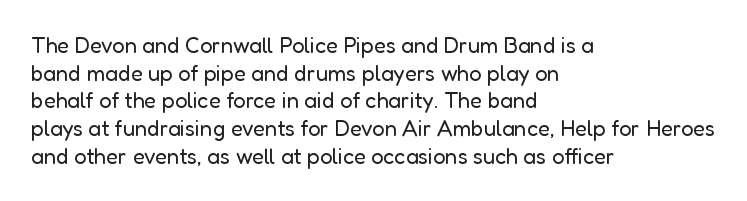
The image shows 22 px text type, upright; set left-aligned, normal line spacing (1.26x), normal letter spacing, not underlined.
